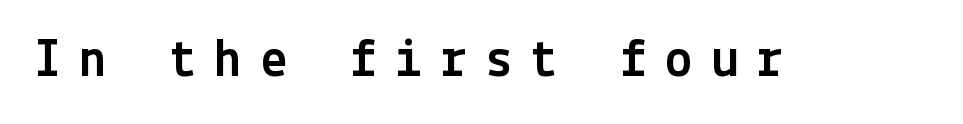
Q: Is the text italic (slanted)? A: No, it is upright.
Q: Is the typeface a serif or a sans-serif typeface? A: Sans-serif.
Q: Is the text underlined? A: No.
Q: Is the spacing between letters normal or unusually wide? A: Unusually wide.
Q: Width (condensed, normal, or wide)? A: Normal.
Q: x-height? A: Medium.
